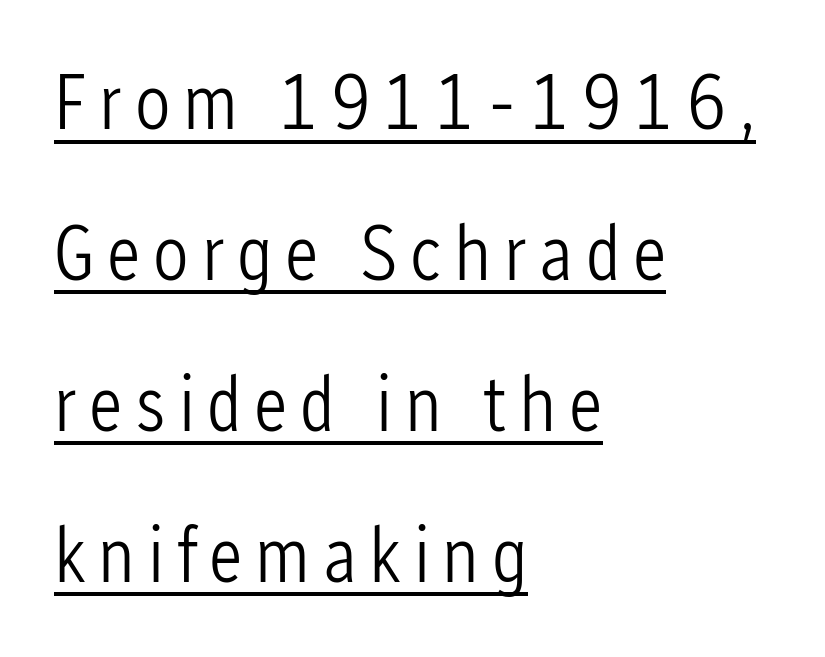
Note the varied advance widths — an 'i' is clearly narrower than an 'm'. Does the lettering tilt? It doesn't — this is upright. Each line starts at the same left margin while the right side varies. Descenders here cross a horizontal rule under the line.
